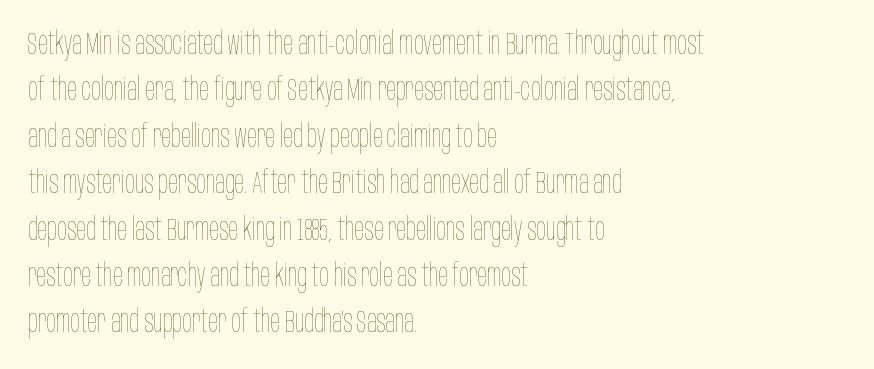
{"italic": "no", "bold": "no", "weight": "thin", "width": "condensed", "stroke_contrast": "low", "x_height": "large", "monospaced": "no", "underline": "no", "align": "left", "line_spacing": "normal", "line_spacing_ratio": 1.45, "letter_spacing": "normal", "letter_spacing_em": 0.0, "glyph_px": 32}
